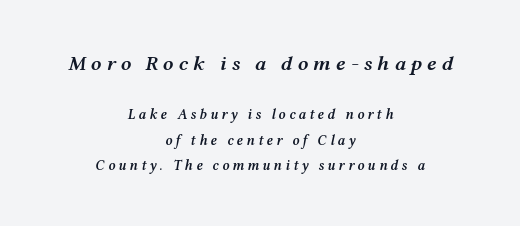
The image shows 21 px text type, italic (leaning right); set centered, line spacing 1.83x, unusually wide letter spacing (+0.23 em), not underlined; the first (top) block is 1.5x larger.
